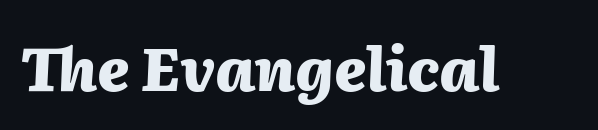
Q: Is the text bold? A: Yes.
Q: Is the text italic (slanted)? A: Yes, it leans right by about 2 degrees.
Q: Is the text underlined? A: No.
Q: Is the spacing between letters normal or unusually wide? A: Normal.
Q: Width (condensed, normal, or wide)? A: Normal.
Q: Stroke contrast? A: Medium.
Q: x-height? A: Medium.
Q: Monospaced? A: No.
